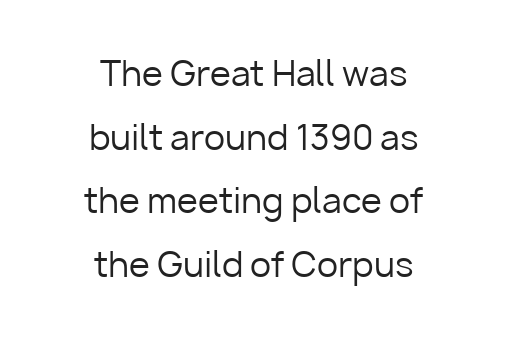
{"serif": "no", "italic": "no", "bold": "no", "weight": "regular", "width": "normal", "stroke_contrast": "low", "x_height": "medium", "monospaced": "no", "underline": "no", "align": "center", "line_spacing_ratio": 1.87, "letter_spacing": "normal", "letter_spacing_em": 0.0, "glyph_px": 34}
